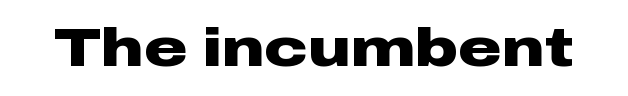
The type family on display is of the sans-serif kind. Posture: straight, roman, zero tilt. Does the weight exceed regular? Yes, all the way to bold. Words appear dense and cohesive because spacing is normal. Check the space under the baseline: it is left empty. Think of a printed novel: that variable character pitch is what you see here.
